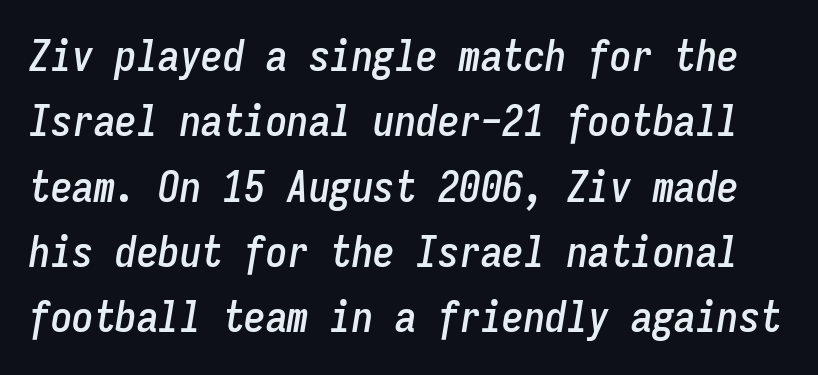
Yep, that's italic — everything's leaning. Glance below the letters and you will spot only blank space. Is there much room between lines? A standard amount, neither cramped nor airy. What stands out about the letter spacing? Nothing — it is the standard amount.
